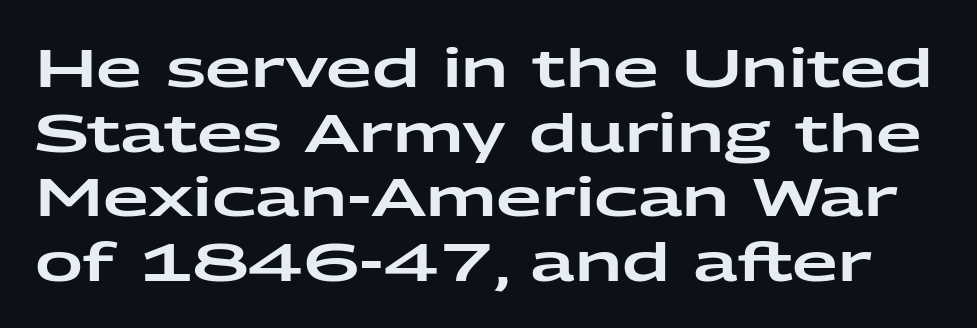
The image shows 53 px wide sans-serif type, upright; set line spacing 1.22x, normal letter spacing, not underlined; low stroke contrast and a medium x-height.
